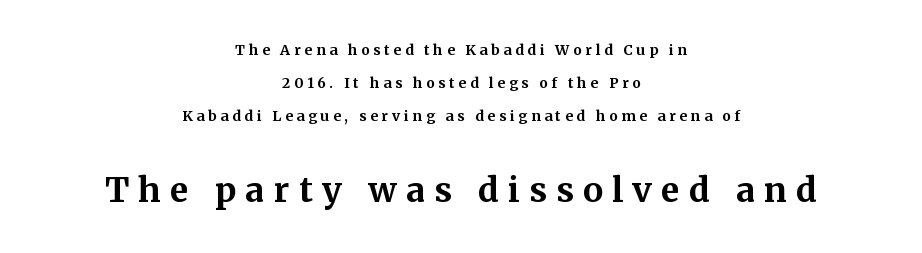
Quick note: underline off. The letters advance in unequal steps, a hallmark of proportional type. Summary of weight: heavy, a full bold. Is the letter spacing exaggerated? Yes — the characters are pushed far apart. Regarding leading, the lines here are spaced well apart.
